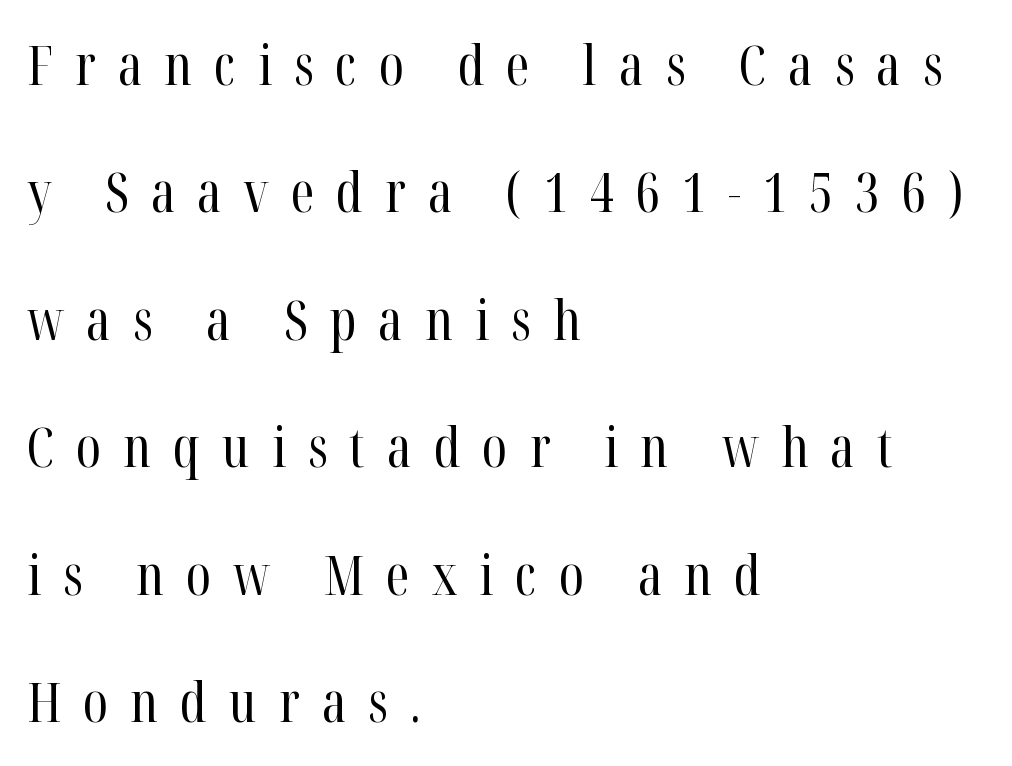
{"serif": "yes", "italic": "no", "bold": "no", "weight": "regular", "width": "condensed", "stroke_contrast": "high", "x_height": "medium", "monospaced": "no", "underline": "no", "align": "left", "line_spacing": "loose", "line_spacing_ratio": 2.36, "letter_spacing": "wide", "letter_spacing_em": 0.41, "glyph_px": 54}
